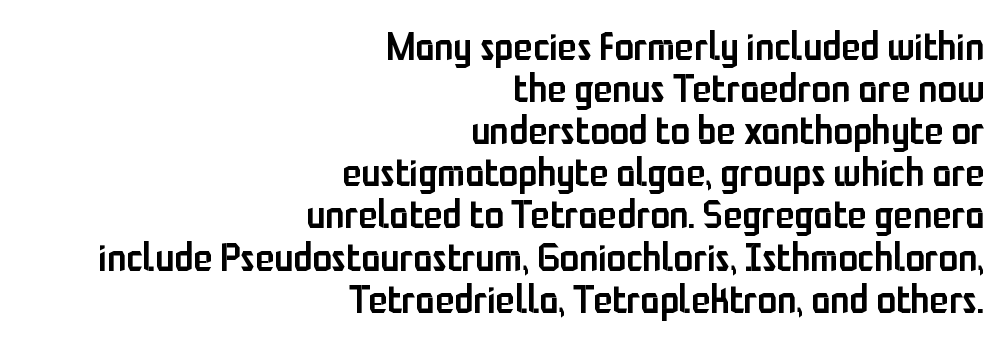
Q: Is the text bold? A: Semi-bold.
Q: Is the text italic (slanted)? A: No, it is upright.
Q: Is the typeface a serif or a sans-serif typeface? A: Sans-serif.
Q: Is the text underlined? A: No.
Q: How is the paragraph aligned? A: Right-aligned.
Q: Is the spacing between letters normal or unusually wide? A: Normal.
Q: Is the spacing between lines tight, normal or loose? A: Tight.
Q: Width (condensed, normal, or wide)? A: Condensed.
Q: Stroke contrast? A: Low.
Q: x-height? A: Medium.
Q: Monospaced? A: No.
